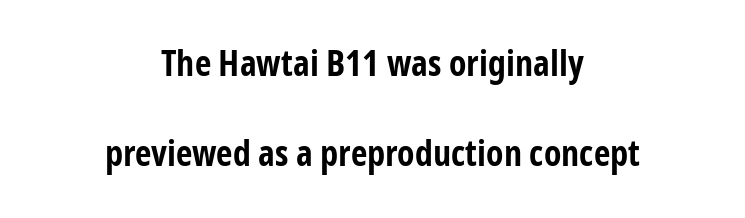
{"serif": "no", "italic": "no", "bold": "yes", "weight": "bold", "width": "condensed", "stroke_contrast": "low", "x_height": "medium", "monospaced": "no", "underline": "no", "align": "center", "line_spacing": "loose", "line_spacing_ratio": 2.49, "letter_spacing": "normal", "letter_spacing_em": 0.0, "glyph_px": 36}
